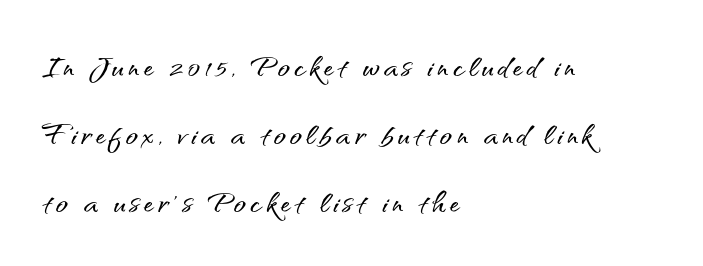
The image shows 40 px sans-serif type; set left-aligned, normal line spacing (1.7x), not underlined; medium stroke contrast and a small x-height.
